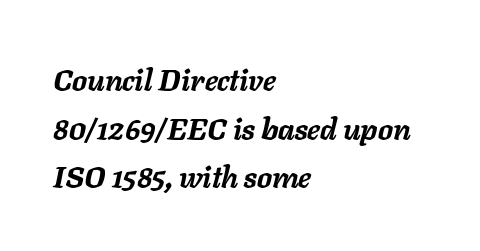
The lines in this sample share a left origin and differ only in where they stop. The letters are slanted; this is an italic face. A typesetter would call this zero additional tracking. The rendering uses a moderate line-height, typical for paragraphs. These lines are rendered in a variable-pitch font. Check the space under the baseline: it is left empty.
